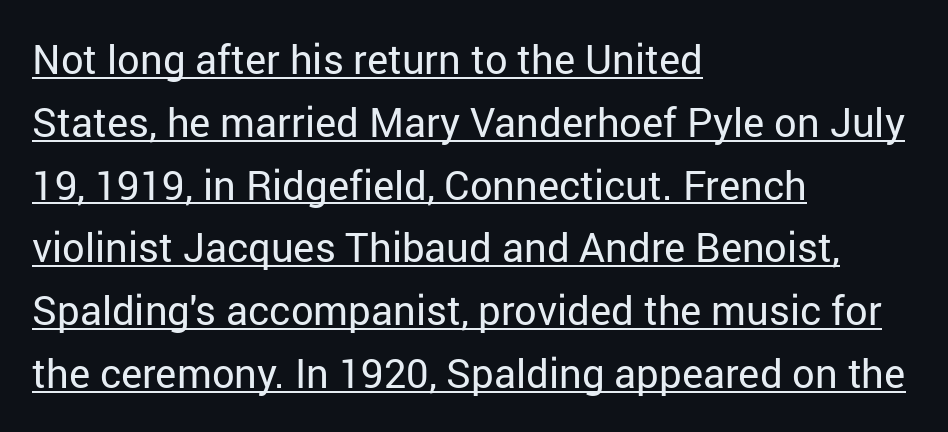
What kind of face is this? One without serifs — a sans. Words appear dense and cohesive because spacing is normal. Vertical strokes here are truly vertical. The typesetter chose a ragged-right arrangement here. The face used here is proportionally spaced, like ordinary book or web type. The passage shown stacks its lines at a standard gap.
